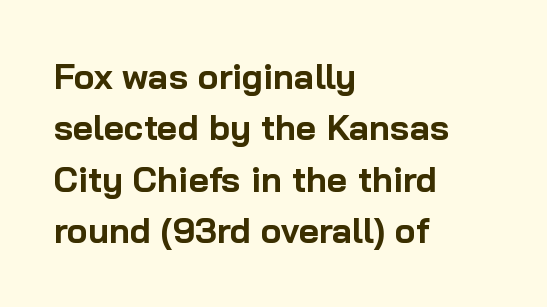
Q: Is the text bold? A: Yes.
Q: Is the text italic (slanted)? A: No, it is upright.
Q: Is the typeface a serif or a sans-serif typeface? A: Sans-serif.
Q: Is the text underlined? A: No.
Q: How is the paragraph aligned? A: Left-aligned.
Q: Is the spacing between letters normal or unusually wide? A: Normal.
Q: Is the spacing between lines tight, normal or loose? A: Normal.
Q: Width (condensed, normal, or wide)? A: Normal.
Q: Stroke contrast? A: Low.
Q: x-height? A: Medium.
Q: Monospaced? A: No.
